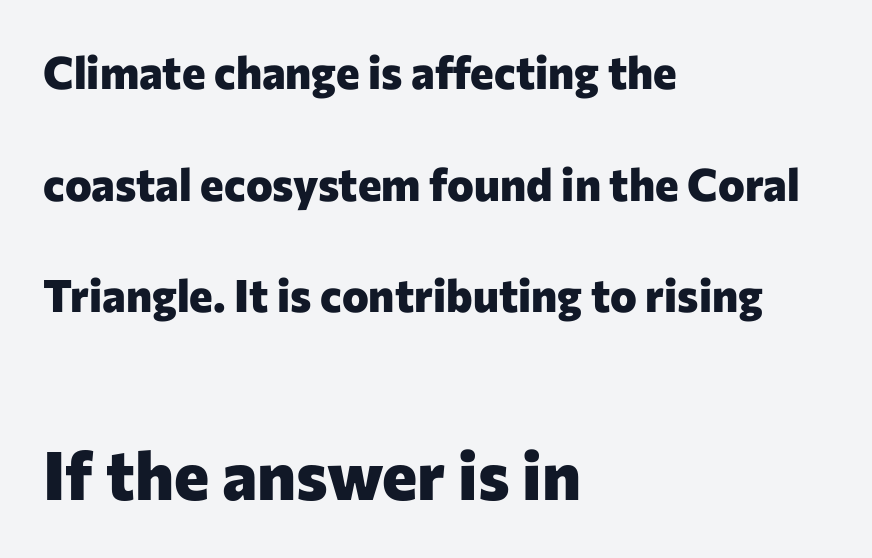
Q: Is the text bold? A: Yes.
Q: Is the text italic (slanted)? A: No, it is upright.
Q: Is the typeface a serif or a sans-serif typeface? A: Sans-serif.
Q: Is the text underlined? A: No.
Q: How is the paragraph aligned? A: Left-aligned.
Q: Is the spacing between letters normal or unusually wide? A: Normal.
Q: Is the spacing between lines tight, normal or loose? A: Loose.
Q: Which block of text is set in a larger size, the first (top) or the second (bottom)? A: The second (bottom) one.
Q: Width (condensed, normal, or wide)? A: Normal.
Q: Stroke contrast? A: Low.
Q: x-height? A: Medium.
Q: Monospaced? A: No.
